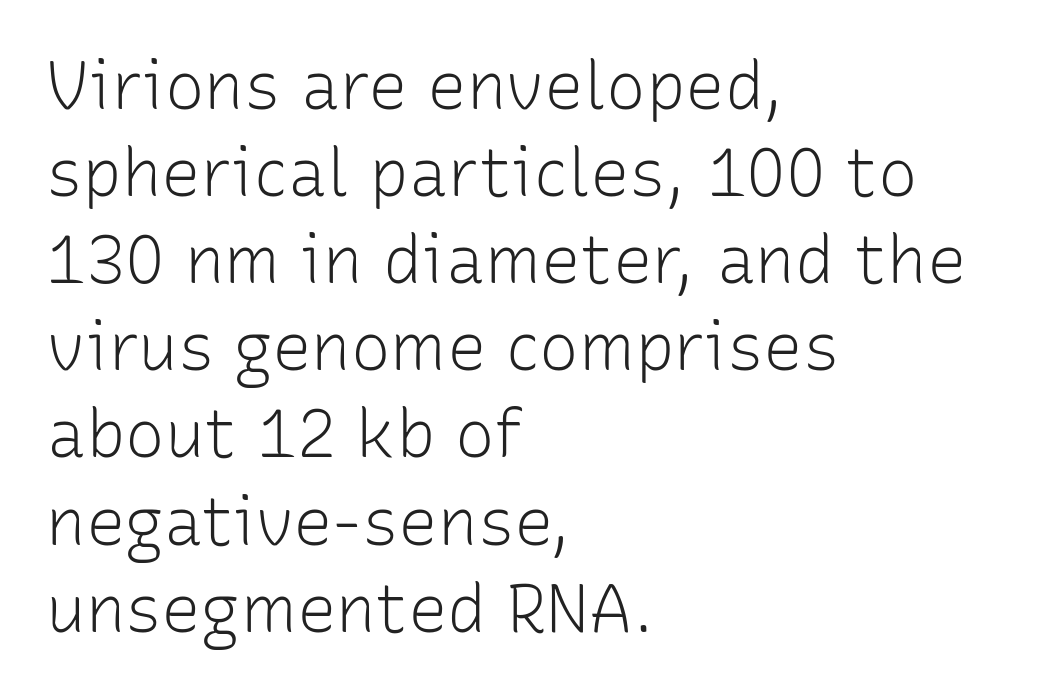
The image shows 66 px light sans-serif type, upright; set left-aligned, normal line spacing (1.32x), normal letter spacing, not underlined; low stroke contrast and a medium x-height.
